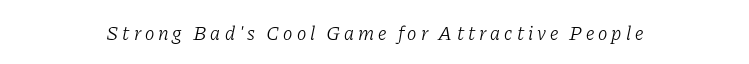
Tracking value appears strongly positive — letters spread wide. Does the lettering tilt? It does — this is italic. Weight: regular or lighter. The gap between lines stays unmarked.
